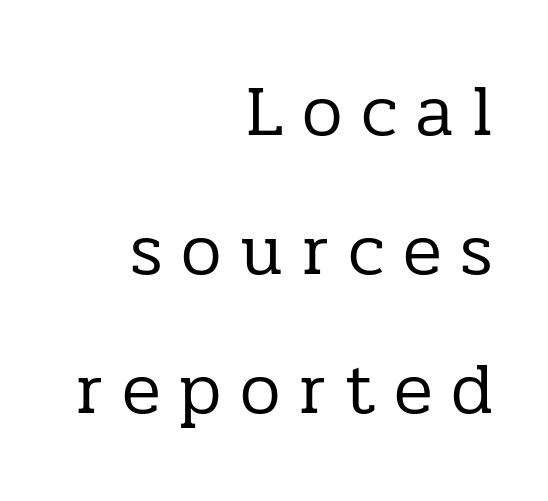
{"serif": "yes", "italic": "no", "bold": "no", "weight": "regular", "width": "normal", "stroke_contrast": "low", "x_height": "medium", "monospaced": "no", "underline": "no", "align": "right", "line_spacing": "loose", "line_spacing_ratio": 1.93, "letter_spacing": "wide", "letter_spacing_em": 0.26, "glyph_px": 72}
